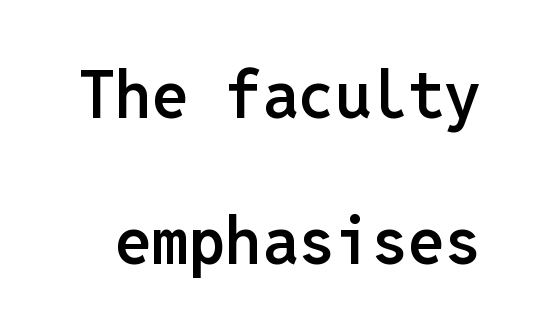
{"serif": "no", "italic": "no", "bold": "semi", "weight": "semibold", "width": "normal", "stroke_contrast": "low", "x_height": "medium", "monospaced": "yes", "underline": "no", "line_spacing": "loose", "line_spacing_ratio": 2.24, "letter_spacing": "normal", "letter_spacing_em": 0.0, "glyph_px": 65}
